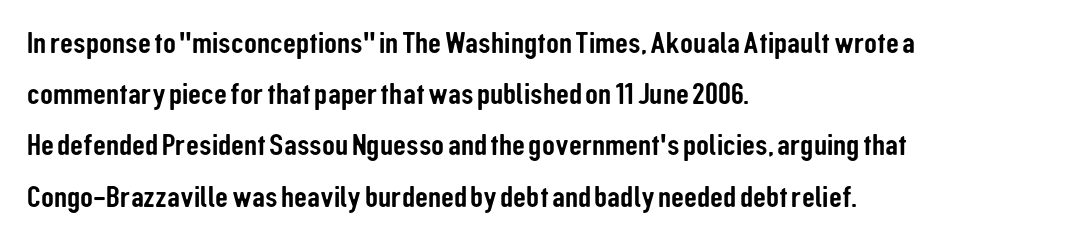
The image shows 32 px condensed sans-serif type, upright; set left-aligned, normal line spacing (1.6x), normal letter spacing, not underlined; low stroke contrast and a medium x-height.
